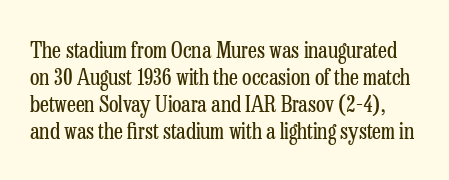
The image shows 22 px text type, upright; set line spacing 1.23x, normal letter spacing, not underlined.
